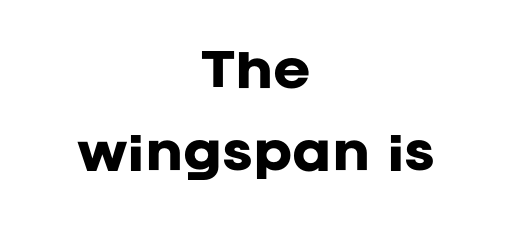
The image shows 45 px heavy sans-serif type, upright; set centered, line spacing 1.82x, normal letter spacing, not underlined; low stroke contrast and a large x-height.
